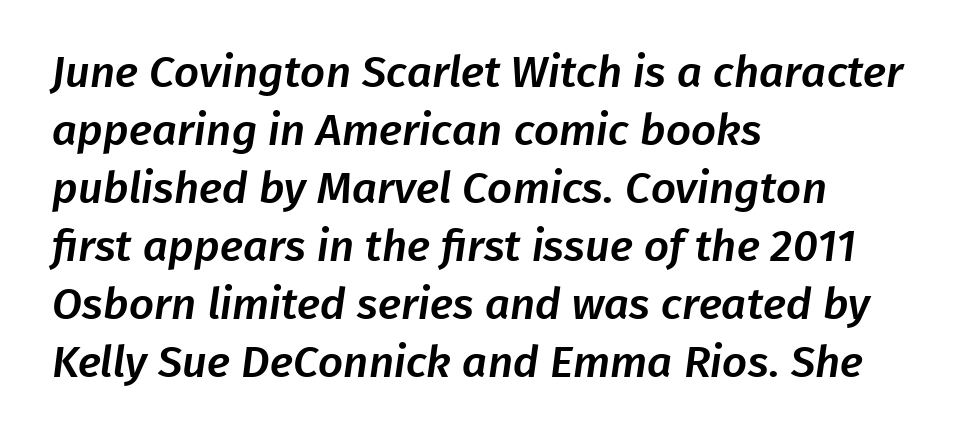
Looks like regular typesetting: each glyph gets only the width it needs. The rows are spaced the way most documents space them. Teacher's note: observe the even left margin — that is flush-left alignment. The type family on display is of the sans-serif kind. A clean baseline with only descenders dipping below it.
